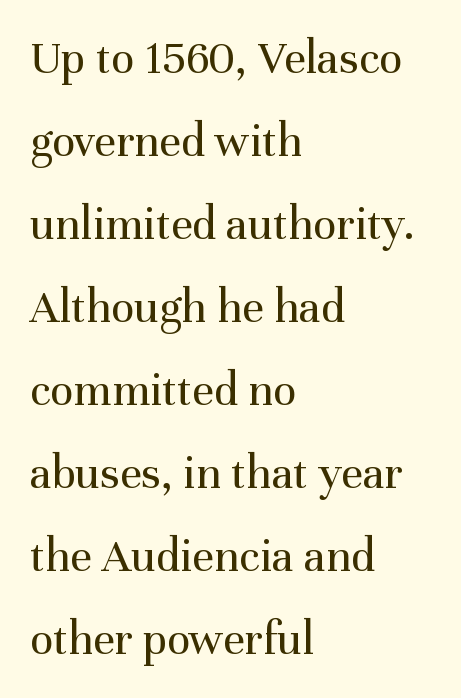
Each word holds together tightly as a unit, with standard inter-letter gaps. Are there feet on the stems? There are — it's a serif. The passage shown is not bold in any degree. Which margin do the lines hug? The left one — the right edge is uneven. Notice how the stems are strictly vertical — no italics here.
